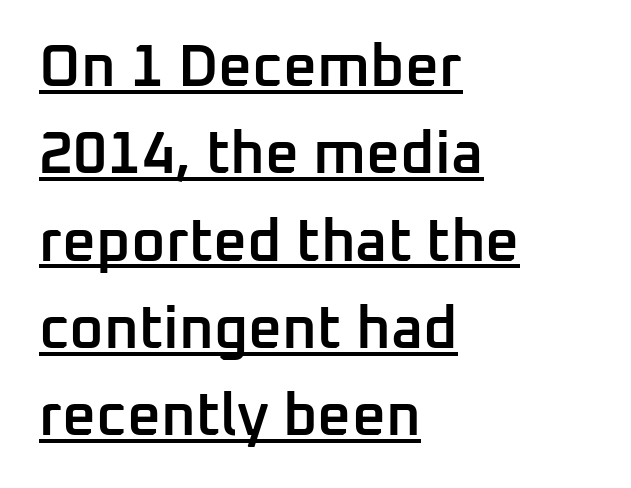
{"serif": "no", "italic": "no", "bold": "semi", "weight": "semibold", "width": "normal", "stroke_contrast": "low", "x_height": "medium", "monospaced": "no", "underline": "yes", "align": "left", "line_spacing": "normal", "line_spacing_ratio": 1.48, "letter_spacing": "normal", "letter_spacing_em": 0.0, "glyph_px": 59}
